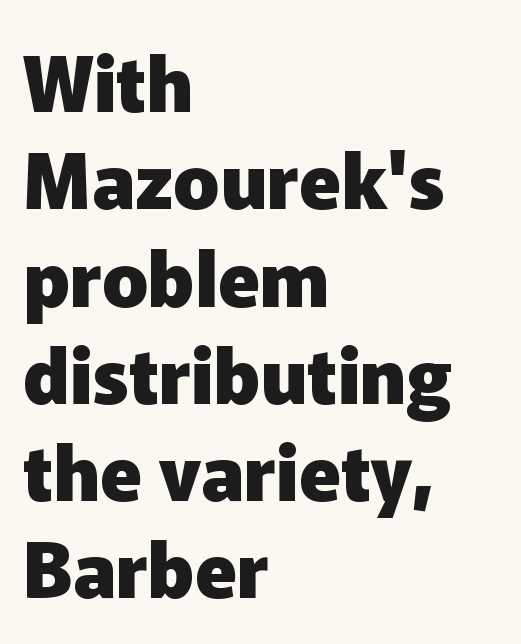
Q: Is the text bold? A: Yes.
Q: Is the text italic (slanted)? A: No, it is upright.
Q: Is the typeface a serif or a sans-serif typeface? A: Sans-serif.
Q: Is the text underlined? A: No.
Q: How is the paragraph aligned? A: Left-aligned.
Q: Is the spacing between letters normal or unusually wide? A: Normal.
Q: Is the spacing between lines tight, normal or loose? A: Normal.
Q: Width (condensed, normal, or wide)? A: Normal.
Q: Stroke contrast? A: Low.
Q: x-height? A: Medium.
Q: Monospaced? A: No.
